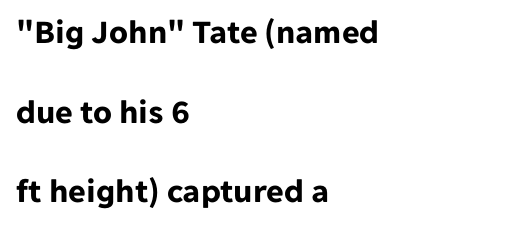
Q: Is the text bold? A: Yes.
Q: Is the text italic (slanted)? A: No, it is upright.
Q: Is the typeface a serif or a sans-serif typeface? A: Sans-serif.
Q: Is the text underlined? A: No.
Q: How is the paragraph aligned? A: Left-aligned.
Q: Is the spacing between letters normal or unusually wide? A: Normal.
Q: Is the spacing between lines tight, normal or loose? A: Loose.
Q: Width (condensed, normal, or wide)? A: Normal.
Q: Stroke contrast? A: Low.
Q: x-height? A: Medium.
Q: Monospaced? A: No.
